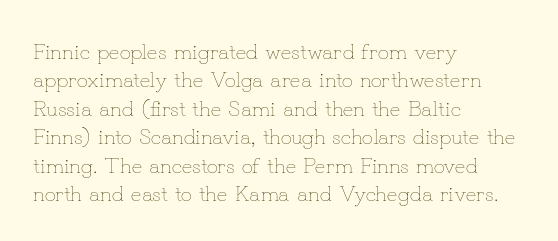
Q: Is the text bold? A: No.
Q: Is the text italic (slanted)? A: No, it is upright.
Q: Is the text underlined? A: No.
Q: How is the paragraph aligned? A: Left-aligned.
Q: Is the spacing between letters normal or unusually wide? A: Normal.
Q: Is the spacing between lines tight, normal or loose? A: Normal.
